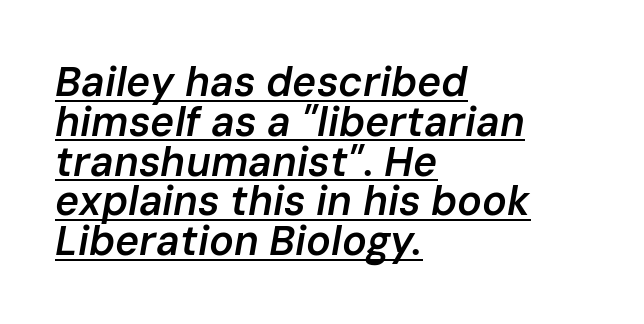
Q: Is the text bold? A: Semi-bold.
Q: Is the text italic (slanted)? A: Yes, it leans right by about 10 degrees.
Q: Is the text underlined? A: Yes.
Q: How is the paragraph aligned? A: Left-aligned.
Q: Is the spacing between letters normal or unusually wide? A: Normal.
Q: Is the spacing between lines tight, normal or loose? A: Tight.
Q: Width (condensed, normal, or wide)? A: Normal.
Q: Stroke contrast? A: Low.
Q: x-height? A: Medium.
Q: Monospaced? A: No.
